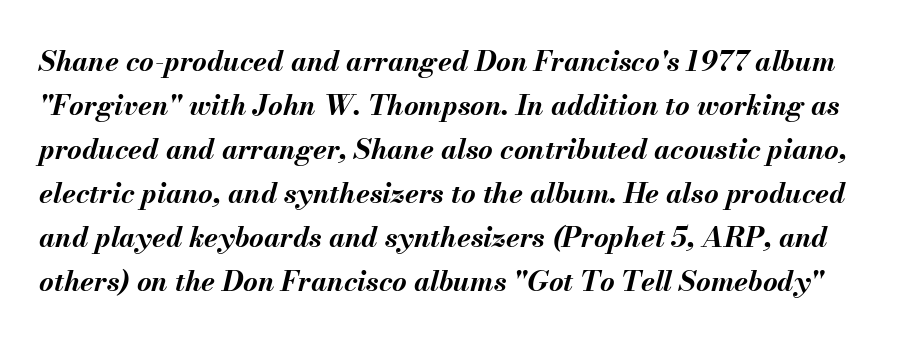
{"italic": "yes", "lean": "right", "slant_degrees": 13, "bold": "yes", "weight": "bold", "width": "normal", "stroke_contrast": "medium", "x_height": "small", "monospaced": "no", "underline": "no", "line_spacing": "normal", "line_spacing_ratio": 1.57, "letter_spacing": "normal", "letter_spacing_em": 0.0, "glyph_px": 28}
